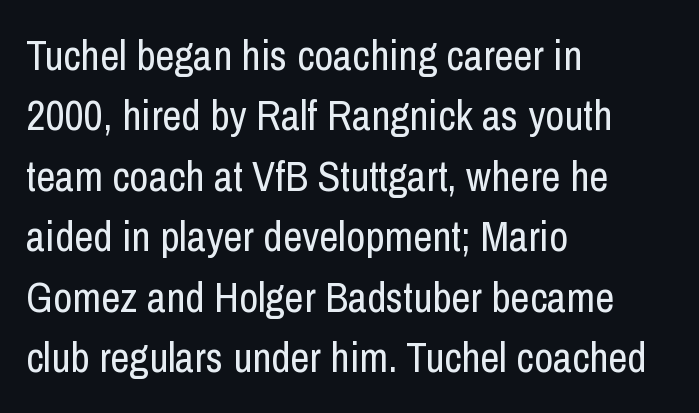
Tracking here is standard; glyphs follow each other at the usual distance. This is sans-serif lettering, the kind often seen on screens and signage. The string is rendered with underlining switched off. The text block is weighted toward the left margin, trailing off unevenly rightward. Quick note: not italic, upright.
